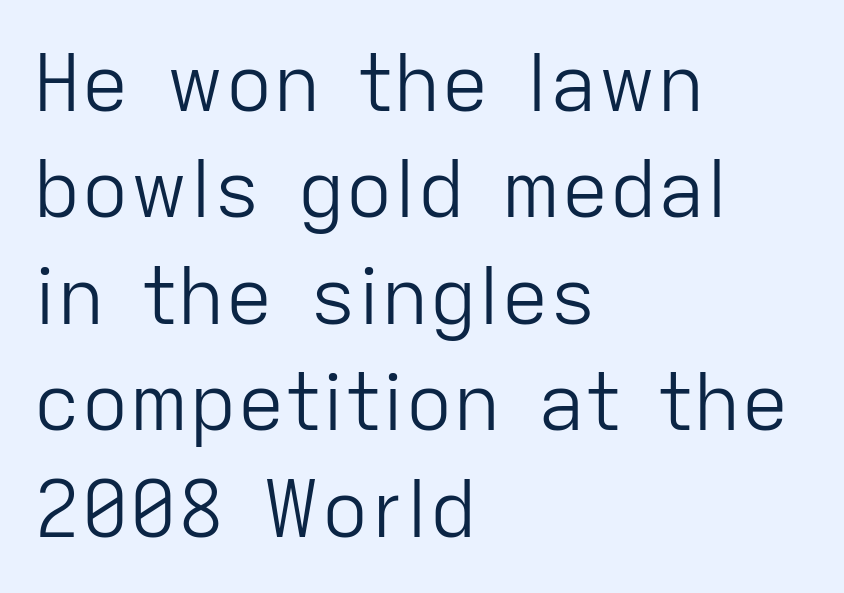
The image shows 80 px light sans-serif type, upright; set left-aligned, normal line spacing (1.33x), normal letter spacing, not underlined; low stroke contrast and a medium x-height.
